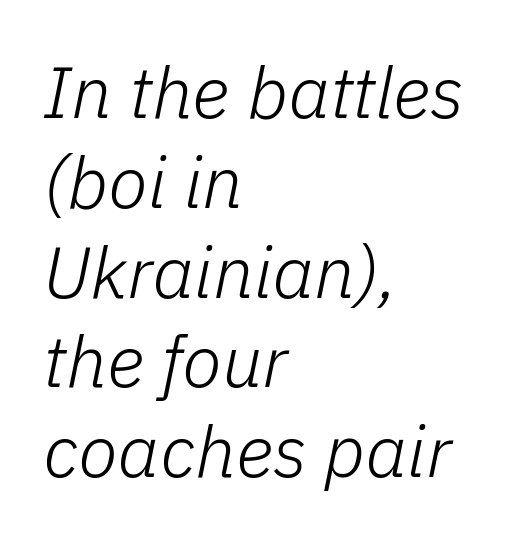
Q: Is the text bold? A: No.
Q: Is the text italic (slanted)? A: Yes, it leans right by about 11 degrees.
Q: Is the text underlined? A: No.
Q: How is the paragraph aligned? A: Left-aligned.
Q: Is the spacing between letters normal or unusually wide? A: Normal.
Q: Width (condensed, normal, or wide)? A: Normal.
Q: Stroke contrast? A: Low.
Q: x-height? A: Medium.
Q: Monospaced? A: No.
